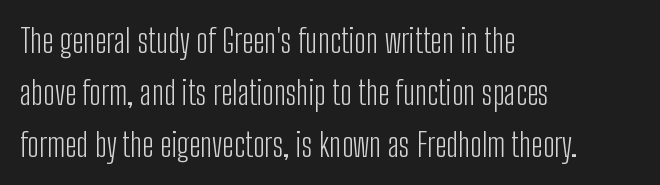
{"serif": "no", "italic": "no", "bold": "no", "weight": "light", "width": "condensed", "stroke_contrast": "low", "x_height": "medium", "monospaced": "no", "underline": "no", "align": "left", "line_spacing": "normal", "line_spacing_ratio": 1.57, "letter_spacing": "normal", "letter_spacing_em": 0.0, "glyph_px": 33}
